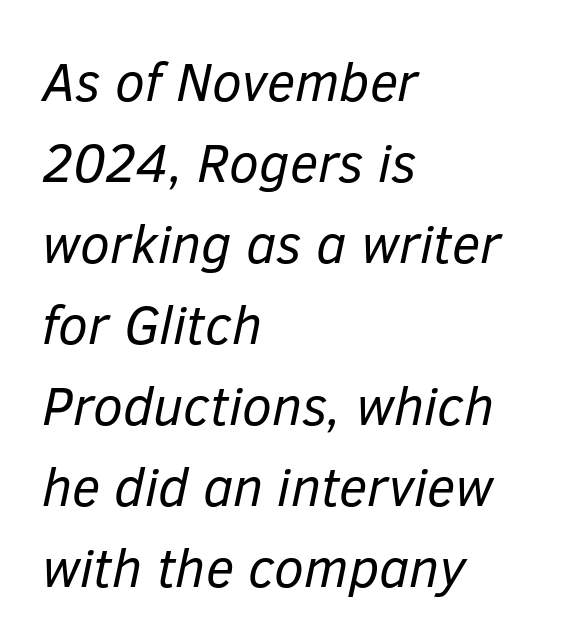
The image shows 54 px regular-weight type, italic (leaning right); set left-aligned, normal line spacing (1.5x), normal letter spacing, not underlined; low stroke contrast and a medium x-height.
